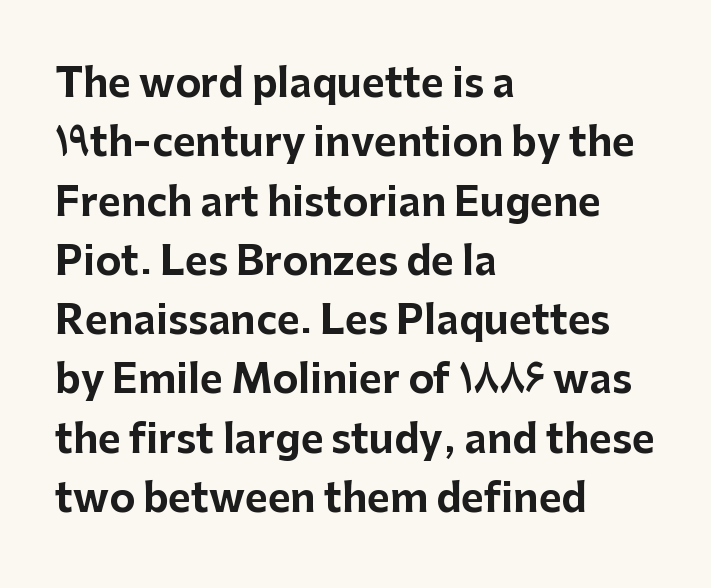
The image shows 39 px bold sans-serif type, upright; set left-aligned, normal line spacing (1.52x), normal letter spacing, not underlined; low stroke contrast and a medium x-height.
